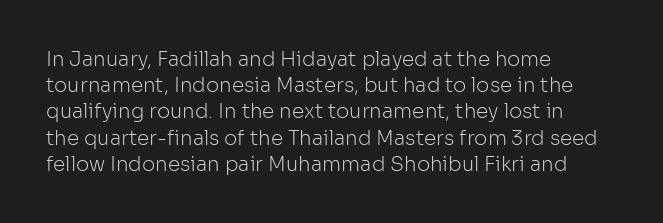
No chunkiness to these letters — they're not bold. Alignment: flush left. Do the letters lean? They stand straight. Horizontal bands of white between lines are of average thickness. Has an underline been added? It has not. Is the letter spacing exaggerated? No — it looks like the ordinary default.
